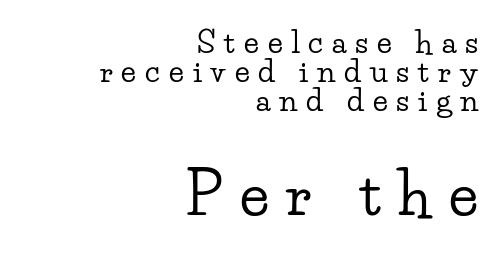
Q: Is the text italic (slanted)? A: No, it is upright.
Q: Is the typeface a serif or a sans-serif typeface? A: Serif.
Q: Is the text underlined? A: No.
Q: How is the paragraph aligned? A: Right-aligned.
Q: Is the spacing between letters normal or unusually wide? A: Unusually wide.
Q: Is the spacing between lines tight, normal or loose? A: Tight.
Q: Which block of text is set in a larger size, the first (top) or the second (bottom)? A: The second (bottom) one.
Q: Width (condensed, normal, or wide)? A: Wide.
Q: Stroke contrast? A: Low.
Q: x-height? A: Small.
Q: Monospaced? A: No.
